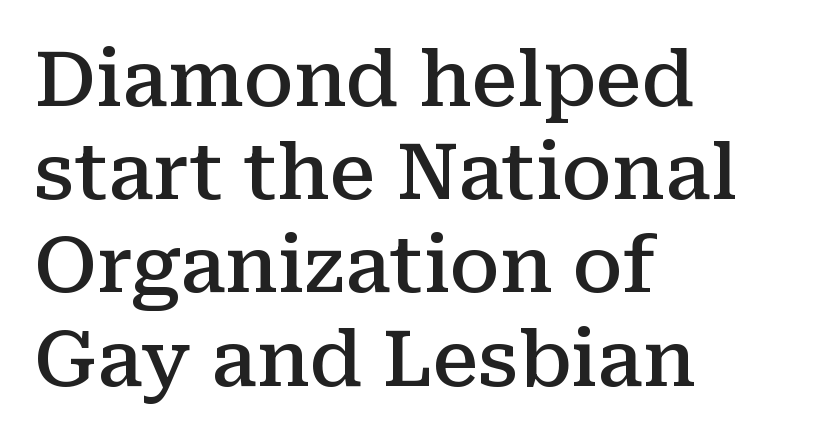
The image shows 77 px semibold serif type, upright; set left-aligned, line spacing 1.21x, normal letter spacing, not underlined; medium stroke contrast and a medium x-height.
